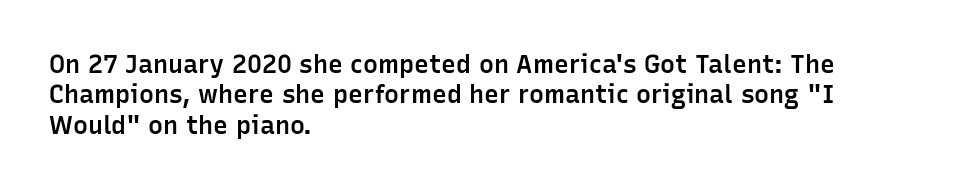
This is moderately heavy type, rendered in semibold. The lines are quadded left. The words here are not underlined. Look at the tracking — it's just the regular setting, nothing added. No italicization has been applied; the sample stays upright.
